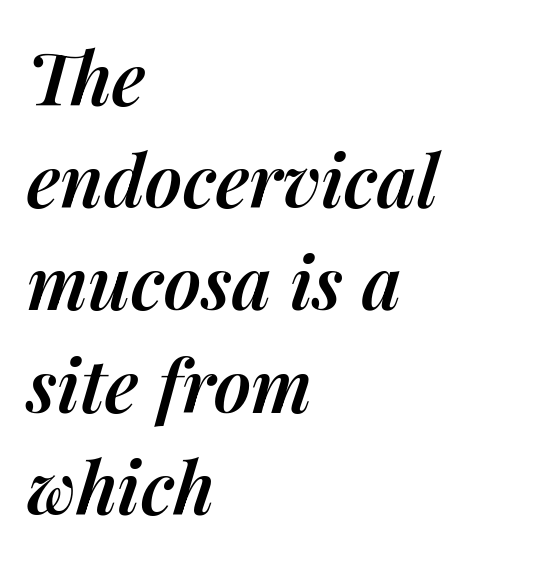
A typesetter would call this leading conventional body-copy spacing. A somewhat darkened texture: the type is semibold rather than bold. Nobody touched the tracking dial on this one. Every row of glyphs begins at an identical x-position on the left. A typesetter would call this proportional, since set widths differ per character. You can tell it's italic because the verticals aren't actually vertical.
